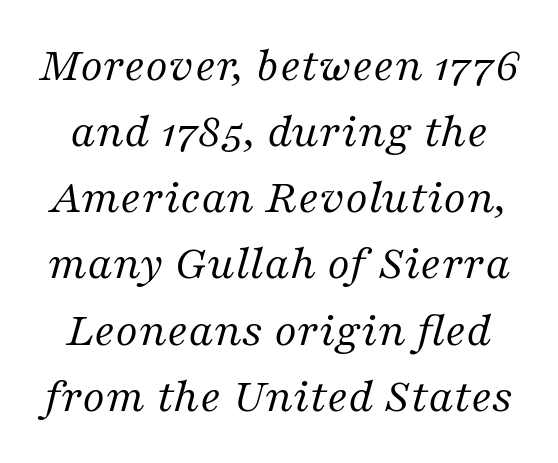
The image shows 49 px regular-weight serif type, italic (leaning right); set normal line spacing (1.35x), normal letter spacing, not underlined; medium stroke contrast and a medium x-height.
